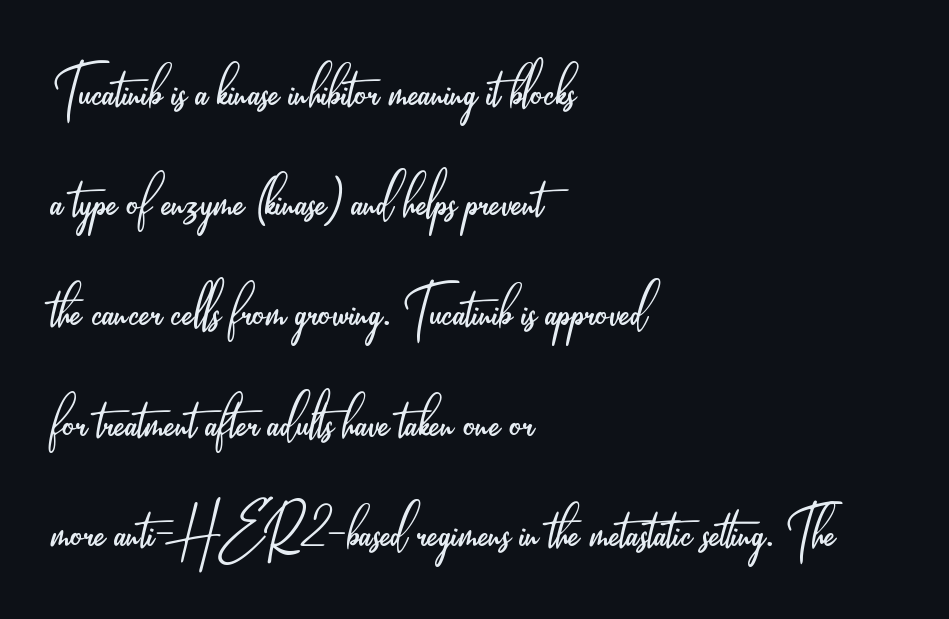
Q: Is the text bold? A: No.
Q: Is the text italic (slanted)? A: Yes.
Q: Is the typeface a serif or a sans-serif typeface? A: Sans-serif.
Q: Is the text underlined? A: No.
Q: How is the paragraph aligned? A: Left-aligned.
Q: Is the spacing between letters normal or unusually wide? A: Normal.
Q: Is the spacing between lines tight, normal or loose? A: Normal.
Q: Width (condensed, normal, or wide)? A: Condensed.
Q: Stroke contrast? A: Low.
Q: x-height? A: Small.
Q: Monospaced? A: No.
